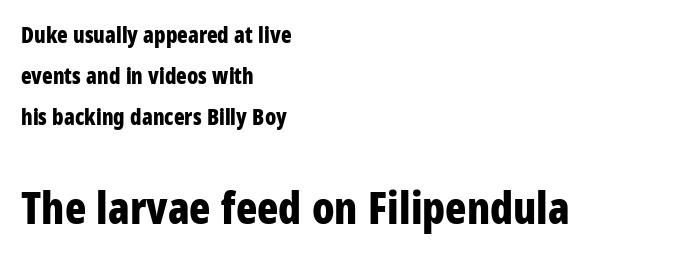
Q: Is the text bold? A: Yes.
Q: Is the text italic (slanted)? A: No, it is upright.
Q: Is the typeface a serif or a sans-serif typeface? A: Sans-serif.
Q: Is the text underlined? A: No.
Q: How is the paragraph aligned? A: Left-aligned.
Q: Is the spacing between letters normal or unusually wide? A: Normal.
Q: Which block of text is set in a larger size, the first (top) or the second (bottom)? A: The second (bottom) one.
Q: Width (condensed, normal, or wide)? A: Condensed.
Q: Stroke contrast? A: Low.
Q: x-height? A: Large.
Q: Monospaced? A: No.
